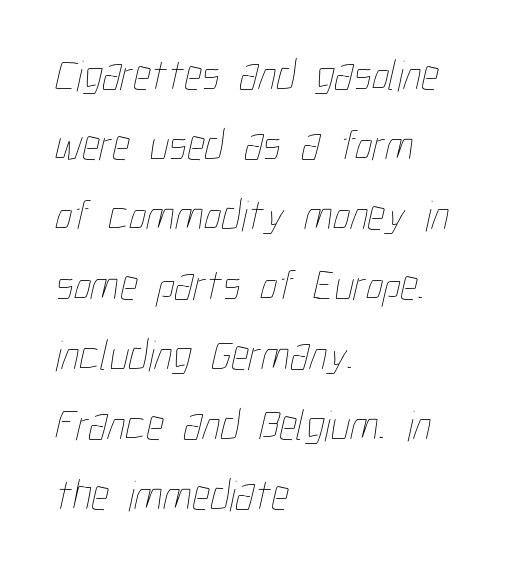
The paragraph has a hard left edge and a soft right edge. Nobody drew a line under any word here. You could not count columns in this text — the font is proportionally spaced. Standard letterfit; no display-style spreading of the glyphs. Unbolded letterforms with no extra heft.
